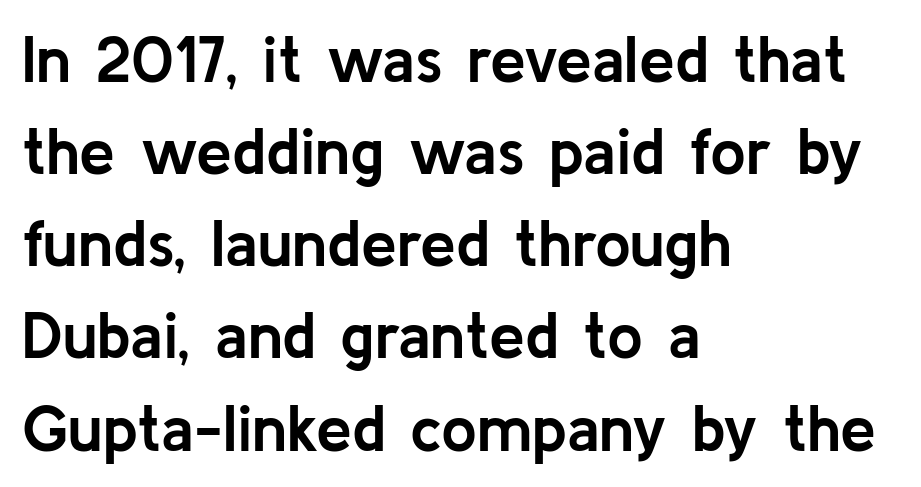
{"serif": "no", "italic": "no", "bold": "yes", "weight": "semibold", "width": "normal", "stroke_contrast": "low", "x_height": "medium", "monospaced": "no", "underline": "no", "align": "left", "line_spacing": "normal", "line_spacing_ratio": 1.44, "letter_spacing": "normal", "letter_spacing_em": 0.0, "glyph_px": 64}
